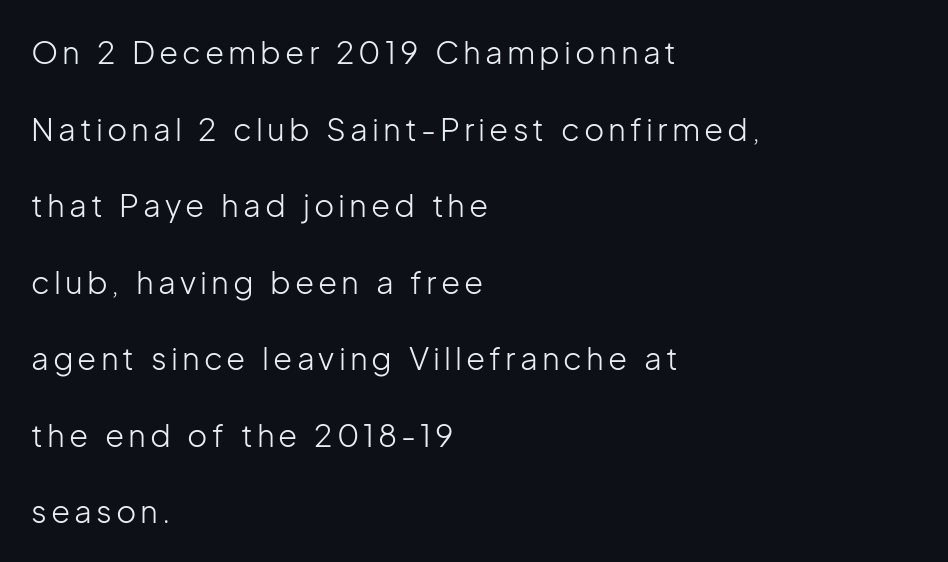
Teacher's note: observe the even left margin — that is flush-left alignment. In terms of letterform style, serifs are entirely absent. Lines of text with bare space underneath. Leading is clearly above the norm, producing a sparse column.
